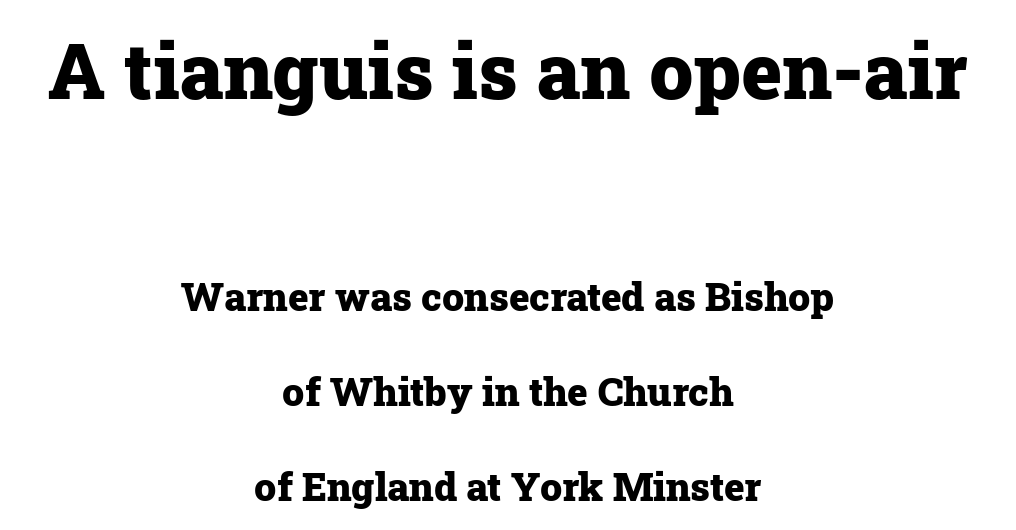
Q: Is the text bold? A: Yes.
Q: Is the text italic (slanted)? A: No, it is upright.
Q: Is the typeface a serif or a sans-serif typeface? A: Serif.
Q: Is the text underlined? A: No.
Q: How is the paragraph aligned? A: Centered.
Q: Is the spacing between letters normal or unusually wide? A: Normal.
Q: Is the spacing between lines tight, normal or loose? A: Loose.
Q: Which block of text is set in a larger size, the first (top) or the second (bottom)? A: The first (top) one.
Q: Width (condensed, normal, or wide)? A: Normal.
Q: Stroke contrast? A: Low.
Q: x-height? A: Medium.
Q: Monospaced? A: No.
